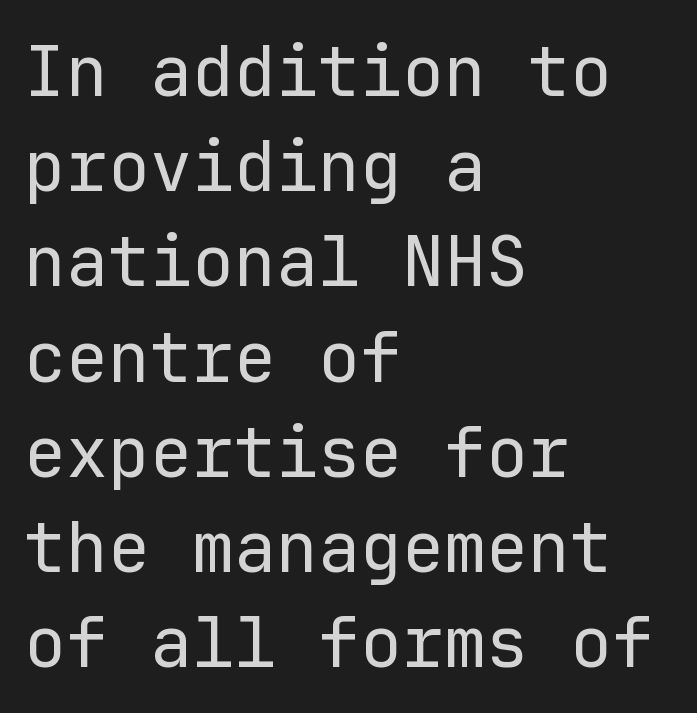
Q: Is the text bold? A: No.
Q: Is the text italic (slanted)? A: No, it is upright.
Q: Is the typeface a serif or a sans-serif typeface? A: Sans-serif.
Q: Is the text underlined? A: No.
Q: How is the paragraph aligned? A: Left-aligned.
Q: Is the spacing between letters normal or unusually wide? A: Normal.
Q: Is the spacing between lines tight, normal or loose? A: Normal.
Q: Width (condensed, normal, or wide)? A: Normal.
Q: Stroke contrast? A: Low.
Q: x-height? A: Medium.
Q: Monospaced? A: Yes.
